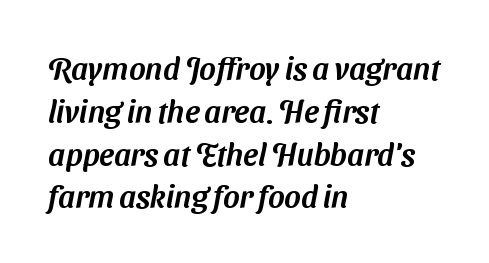
{"serif": "no", "width": "normal", "stroke_contrast": "medium", "x_height": "medium", "monospaced": "no", "underline": "no", "align": "left", "line_spacing": "normal", "line_spacing_ratio": 1.38, "letter_spacing": "normal", "letter_spacing_em": 0.0, "glyph_px": 31}
